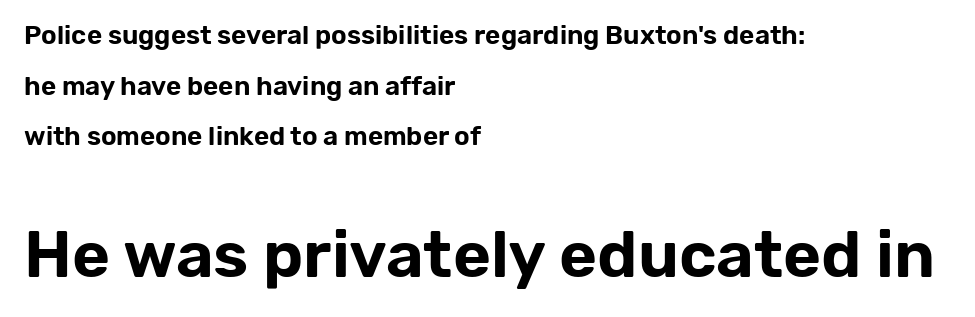
Q: Is the text italic (slanted)? A: No, it is upright.
Q: Is the typeface a serif or a sans-serif typeface? A: Sans-serif.
Q: Is the text underlined? A: No.
Q: How is the paragraph aligned? A: Left-aligned.
Q: Is the spacing between letters normal or unusually wide? A: Normal.
Q: Is the spacing between lines tight, normal or loose? A: Loose.
Q: Which block of text is set in a larger size, the first (top) or the second (bottom)? A: The second (bottom) one.
Q: Width (condensed, normal, or wide)? A: Normal.
Q: Stroke contrast? A: Low.
Q: x-height? A: Medium.
Q: Monospaced? A: No.
